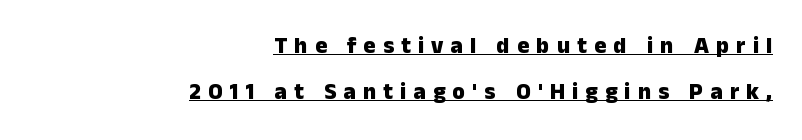
Honestly, the rows look like they've been pulled way apart. In terms of letterspacing, this is a distinctly airy, spread setting. The passage shown is underscored from start to finish. Upright lettering throughout.
